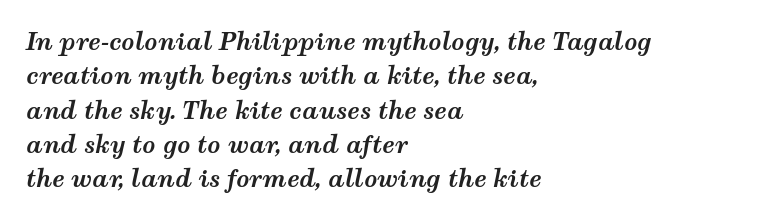
{"italic": "yes", "lean": "right", "slant_degrees": 12, "bold": "yes", "underline": "no", "align": "left", "line_spacing": "normal", "line_spacing_ratio": 1.49, "letter_spacing": "normal", "letter_spacing_em": 0.0, "glyph_px": 23}
